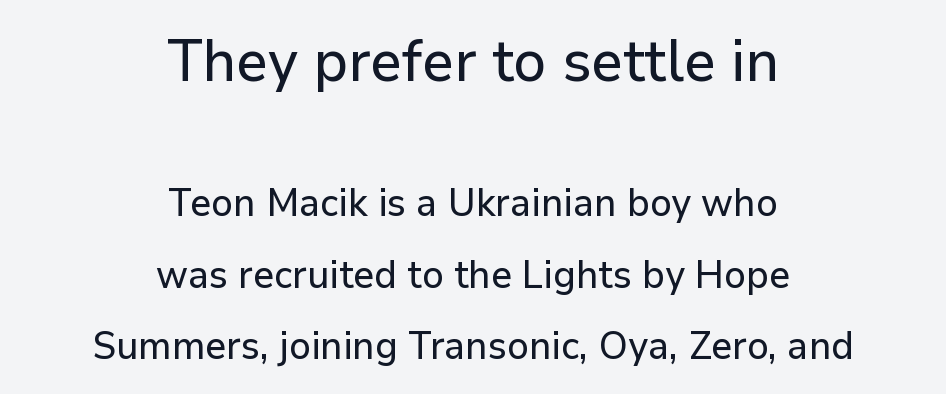
{"serif": "no", "italic": "no", "width": "normal", "stroke_contrast": "low", "x_height": "medium", "monospaced": "no", "underline": "no", "align": "center", "line_spacing_ratio": 1.83, "letter_spacing": "normal", "letter_spacing_em": 0.0, "larger_block": "first", "size_ratio": 1.51, "glyph_px": 59}
